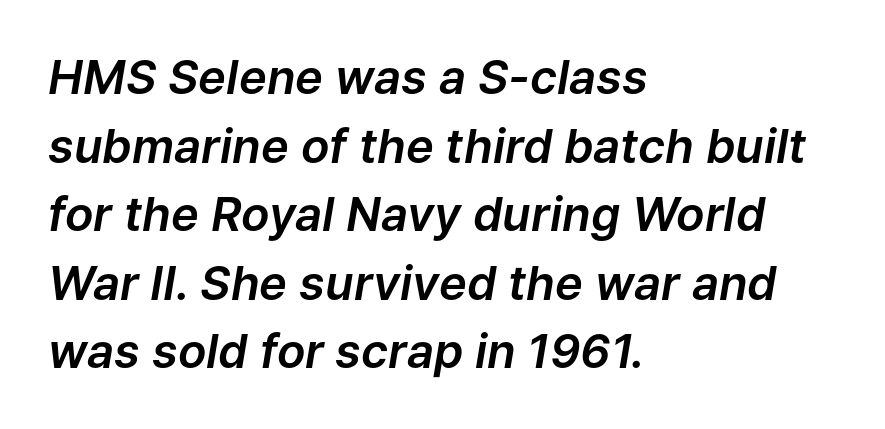
The image shows 47 px text type, italic (leaning right); set left-aligned, normal line spacing (1.46x), normal letter spacing, not underlined; low stroke contrast and a medium x-height.
